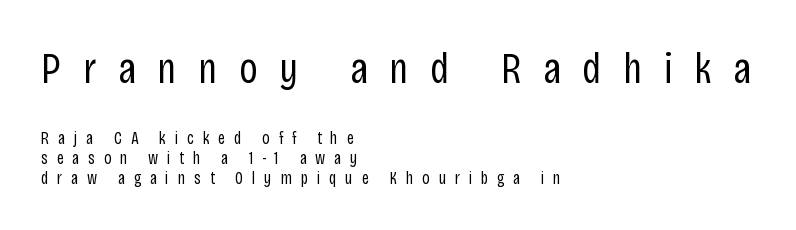
When letters stand straight like this, we call the style roman or upright. The lines are packed closely together with very little leading. Nobody drew a line under any word here. Alignment: flush left. Ink coverage per letter is moderate at most.
